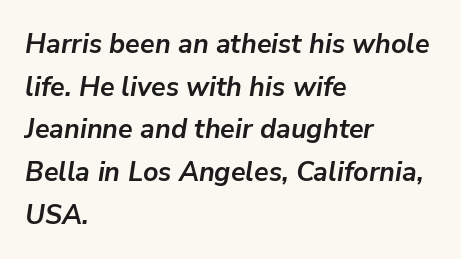
{"italic": "yes", "lean": "right", "slant_degrees": 9, "bold": "yes", "underline": "no", "align": "left", "line_spacing": "normal", "line_spacing_ratio": 1.58, "letter_spacing": "normal", "letter_spacing_em": 0.0, "glyph_px": 27}
